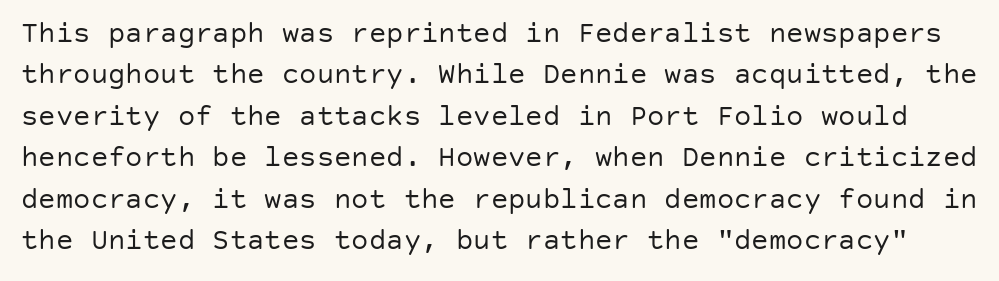
This rendering employs a face without finishing strokes, i.e., a sans-serif. The zone under the glyphs is completely vacant. A typesetter would call this zero additional tracking. The passage shown stacks its lines at a standard gap. Notice how the stems are strictly vertical — no italics here.
